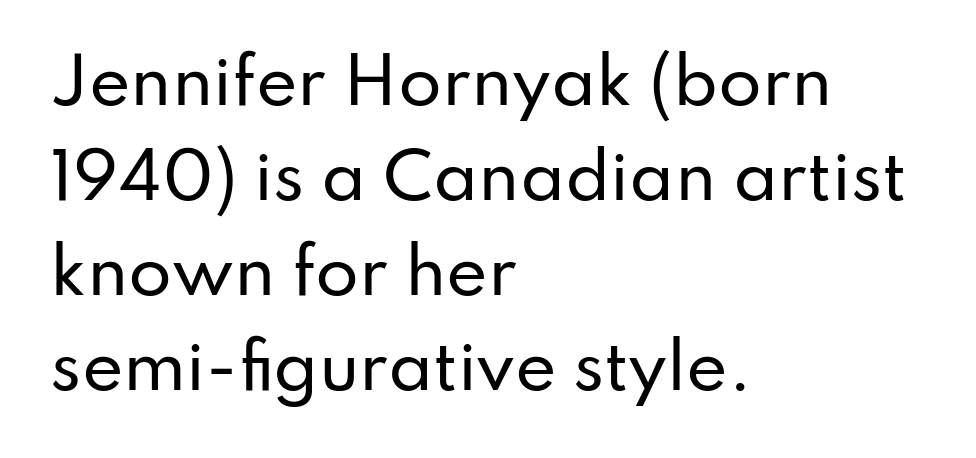
The image shows 63 px sans-serif type, upright; set left-aligned, normal line spacing (1.51x), normal letter spacing, not underlined; low stroke contrast and a small x-height.
